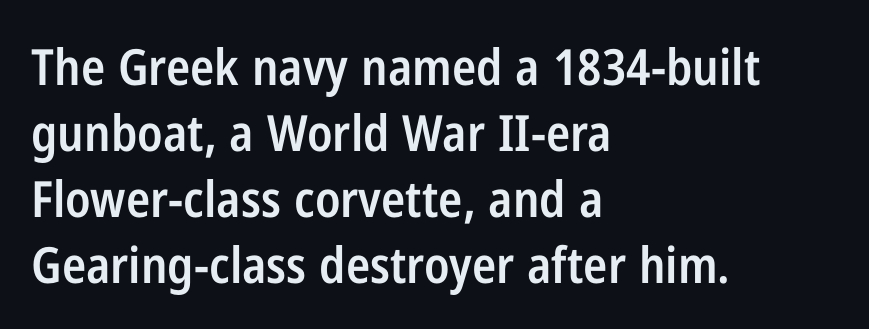
Q: Is the text bold? A: Semi-bold.
Q: Is the text italic (slanted)? A: No, it is upright.
Q: Is the typeface a serif or a sans-serif typeface? A: Sans-serif.
Q: Is the text underlined? A: No.
Q: How is the paragraph aligned? A: Left-aligned.
Q: Is the spacing between letters normal or unusually wide? A: Normal.
Q: Is the spacing between lines tight, normal or loose? A: Normal.
Q: Width (condensed, normal, or wide)? A: Condensed.
Q: Stroke contrast? A: Low.
Q: x-height? A: Medium.
Q: Monospaced? A: No.
